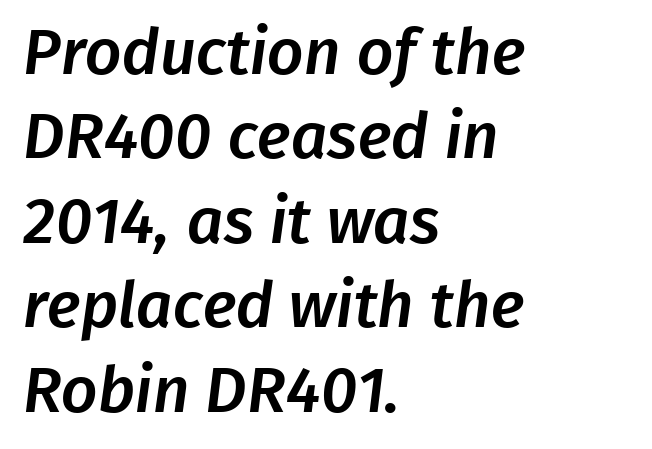
{"serif": "no", "width": "normal", "stroke_contrast": "low", "x_height": "medium", "monospaced": "no", "underline": "no", "align": "left", "line_spacing": "normal", "line_spacing_ratio": 1.32, "letter_spacing": "normal", "letter_spacing_em": 0.0, "glyph_px": 64}
